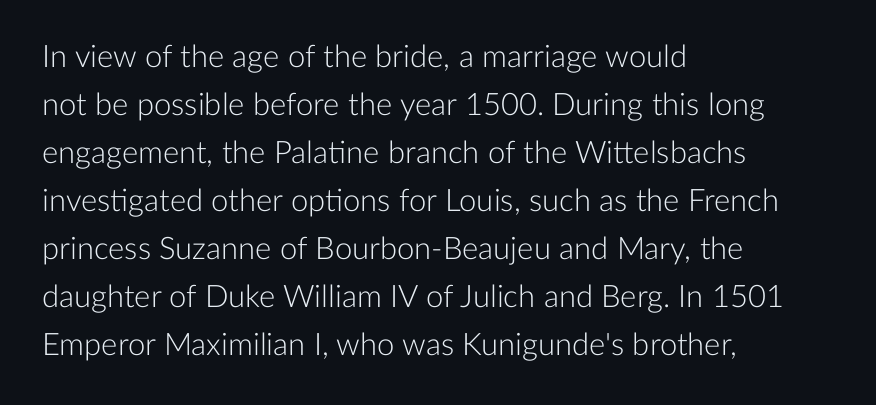
Q: Is the text bold? A: No.
Q: Is the text italic (slanted)? A: No, it is upright.
Q: Is the typeface a serif or a sans-serif typeface? A: Sans-serif.
Q: Is the text underlined? A: No.
Q: How is the paragraph aligned? A: Left-aligned.
Q: Is the spacing between letters normal or unusually wide? A: Normal.
Q: Is the spacing between lines tight, normal or loose? A: Normal.
Q: Width (condensed, normal, or wide)? A: Normal.
Q: Stroke contrast? A: Low.
Q: x-height? A: Medium.
Q: Monospaced? A: No.
